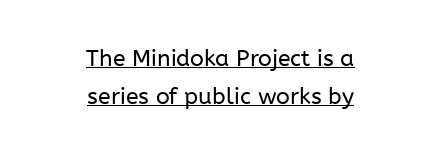
Stroke mass is kept to a normal reading level or below. Is there an underline? Yes — a line sits under the letters. Regular leading. Italic? Not at all — the glyphs are vertical.
